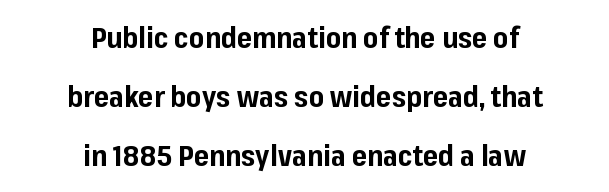
The image shows 29 px bold sans-serif type, upright; set centered, loose line spacing (2.04x), normal letter spacing, not underlined; low stroke contrast and a medium x-height.
